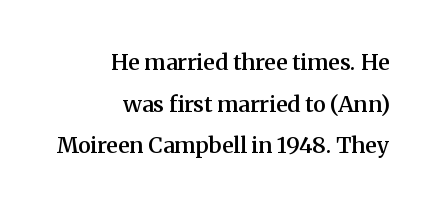
The image shows 22 px text type, upright; set right-aligned, line spacing 1.89x, normal letter spacing, not underlined.
